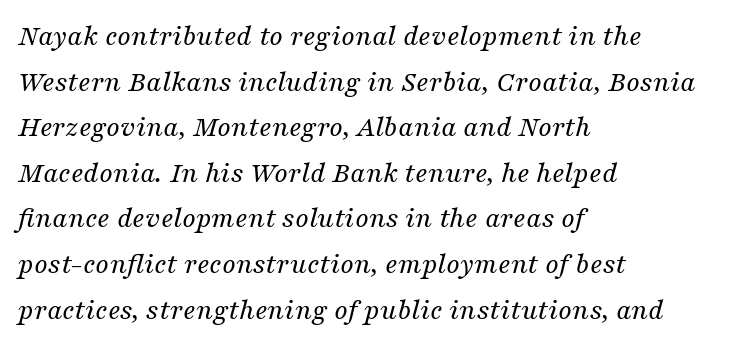
{"serif": "yes", "italic": "yes", "lean": "right", "slant_degrees": 16, "bold": "no", "weight": "regular", "width": "normal", "stroke_contrast": "medium", "x_height": "medium", "monospaced": "no", "underline": "no", "align": "left", "line_spacing": "normal", "line_spacing_ratio": 1.52, "letter_spacing": "normal", "letter_spacing_em": 0.0, "glyph_px": 30}
